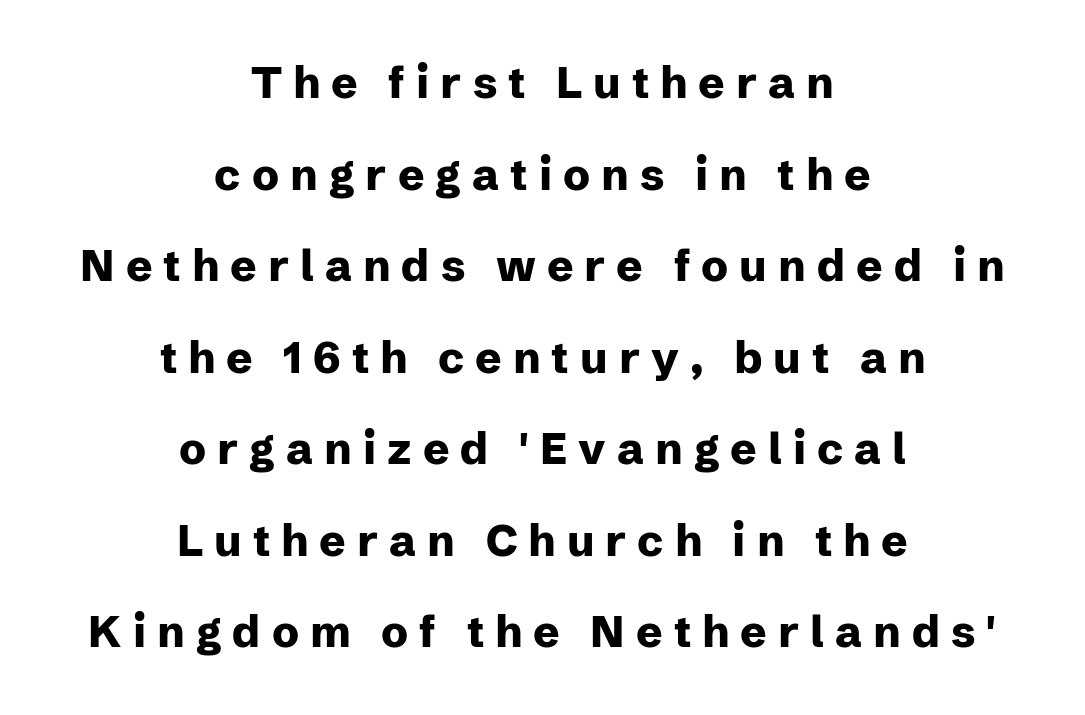
The image shows 44 px heavy sans-serif type, upright; set centered, loose line spacing (2.08x), unusually wide letter spacing (+0.25 em), not underlined; low stroke contrast and a medium x-height.
